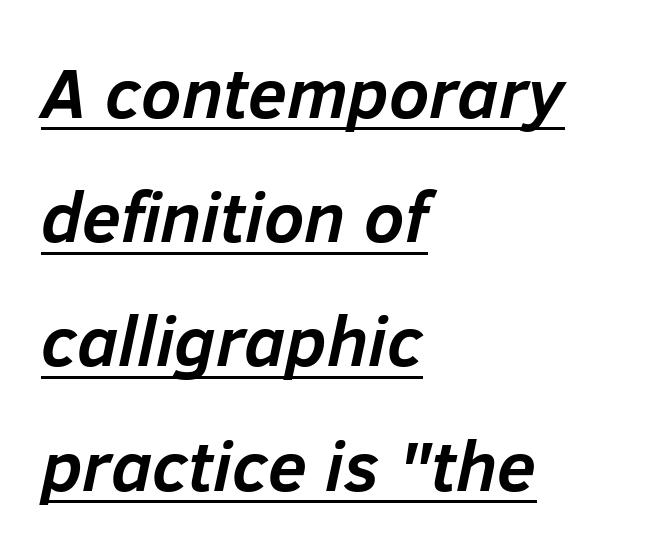
{"italic": "yes", "lean": "right", "slant_degrees": 12, "bold": "yes", "weight": "semibold", "width": "normal", "stroke_contrast": "low", "x_height": "medium", "monospaced": "no", "underline": "yes", "align": "left", "line_spacing_ratio": 1.75, "letter_spacing": "normal", "letter_spacing_em": 0.0, "glyph_px": 71}
